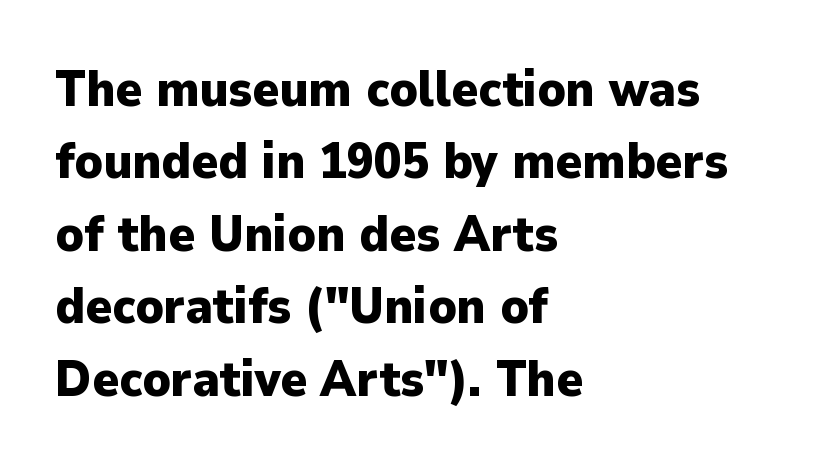
{"serif": "no", "italic": "no", "bold": "yes", "weight": "heavy", "width": "normal", "stroke_contrast": "low", "x_height": "medium", "monospaced": "no", "underline": "no", "align": "left", "line_spacing": "normal", "line_spacing_ratio": 1.45, "letter_spacing": "normal", "letter_spacing_em": 0.0, "glyph_px": 50}
